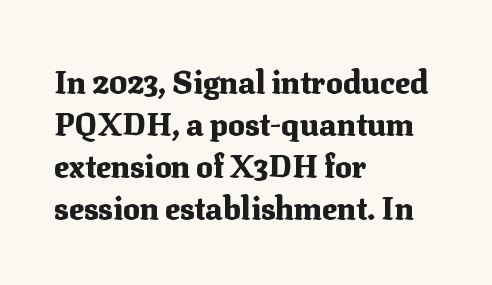
The image shows 31 px heavy serif type, upright; set left-aligned, normal line spacing (1.36x), normal letter spacing, not underlined; medium stroke contrast and a medium x-height.
